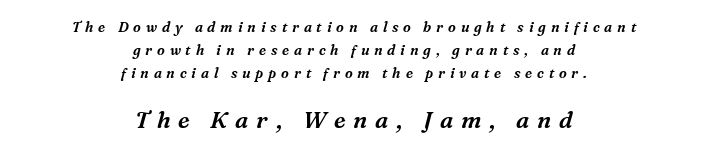
Q: Is the text italic (slanted)? A: Yes, it leans right by about 16 degrees.
Q: Is the text underlined? A: No.
Q: How is the paragraph aligned? A: Centered.
Q: Is the spacing between letters normal or unusually wide? A: Unusually wide.
Q: Is the spacing between lines tight, normal or loose? A: Normal.
Q: Which block of text is set in a larger size, the first (top) or the second (bottom)? A: The second (bottom) one.
